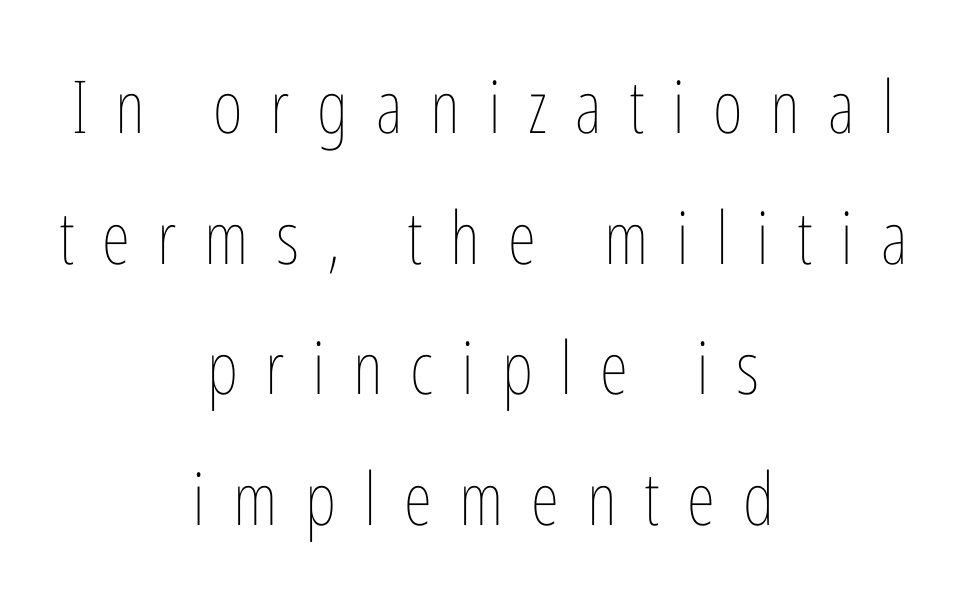
Looks like regular typesetting: each glyph gets only the width it needs. Leftover space on each line is divided equally before and after the words. The typography opts for an upright posture over an oblique one. No letter is thick-stroked: the sample isn't bold.
